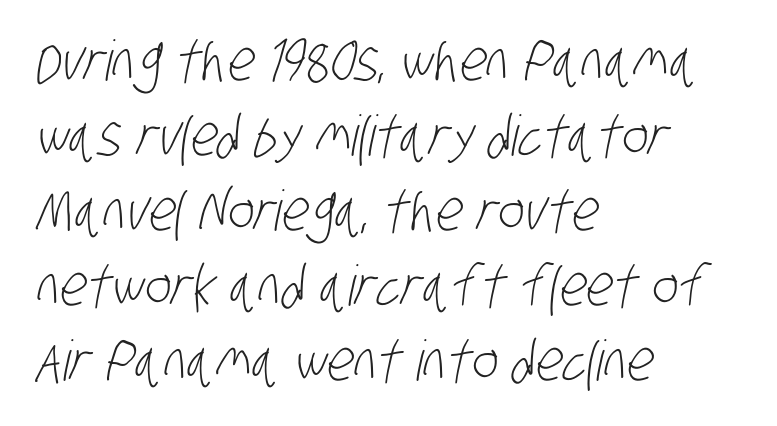
{"serif": "no", "bold": "no", "weight": "light", "width": "condensed", "stroke_contrast": "low", "x_height": "large", "monospaced": "no", "underline": "no", "align": "left", "line_spacing": "normal", "line_spacing_ratio": 1.34, "letter_spacing": "normal", "letter_spacing_em": 0.0, "glyph_px": 56}
